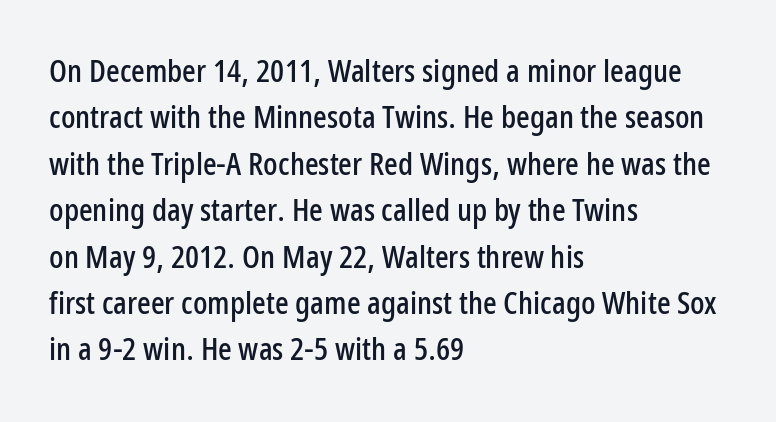
Q: Is the text italic (slanted)? A: No, it is upright.
Q: Is the typeface a serif or a sans-serif typeface? A: Sans-serif.
Q: Is the text underlined? A: No.
Q: How is the paragraph aligned? A: Left-aligned.
Q: Is the spacing between letters normal or unusually wide? A: Normal.
Q: Is the spacing between lines tight, normal or loose? A: Normal.
Q: Width (condensed, normal, or wide)? A: Condensed.
Q: Stroke contrast? A: Low.
Q: x-height? A: Medium.
Q: Monospaced? A: No.
